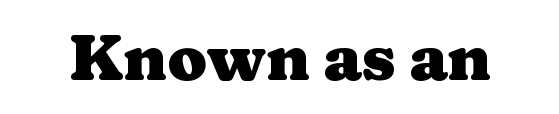
The image shows 64 px heavy, wide serif type, upright; set normal letter spacing, not underlined; medium stroke contrast and a medium x-height.
